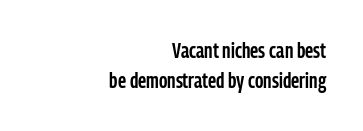
The image shows 21 px text type, upright; set right-aligned, normal line spacing (1.43x), normal letter spacing, not underlined.
